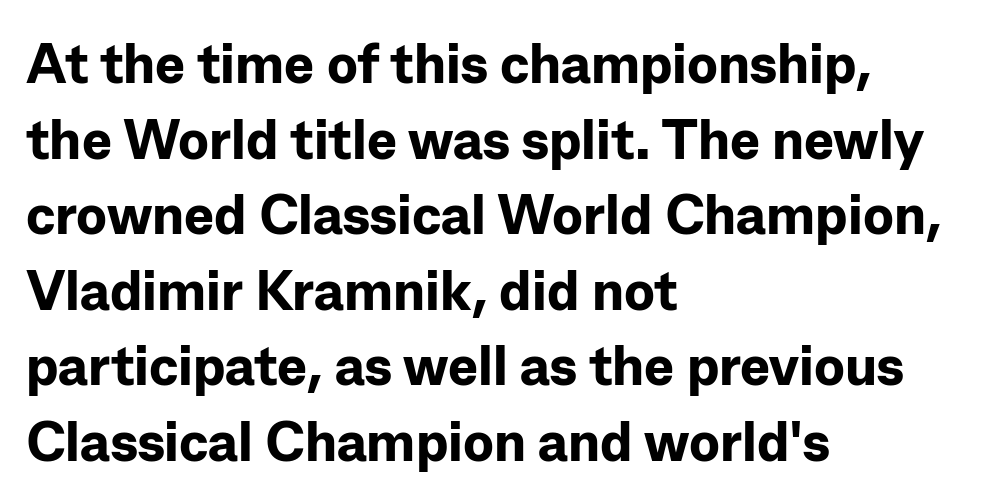
The image shows 56 px bold sans-serif type, upright; set left-aligned, normal line spacing (1.35x), normal letter spacing, not underlined; low stroke contrast and a medium x-height.
